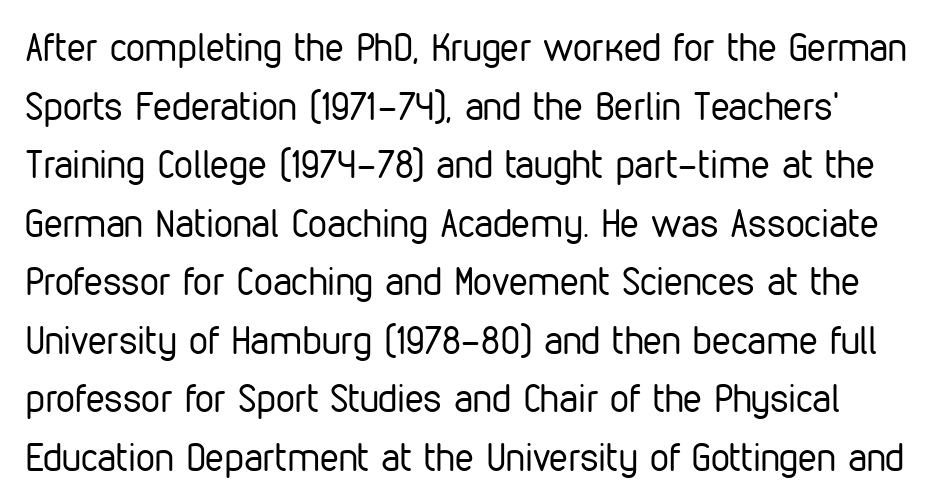
{"serif": "no", "italic": "no", "bold": "no", "weight": "regular", "width": "condensed", "stroke_contrast": "low", "x_height": "medium", "monospaced": "no", "underline": "no", "line_spacing": "normal", "line_spacing_ratio": 1.54, "letter_spacing": "normal", "letter_spacing_em": 0.0, "glyph_px": 38}
